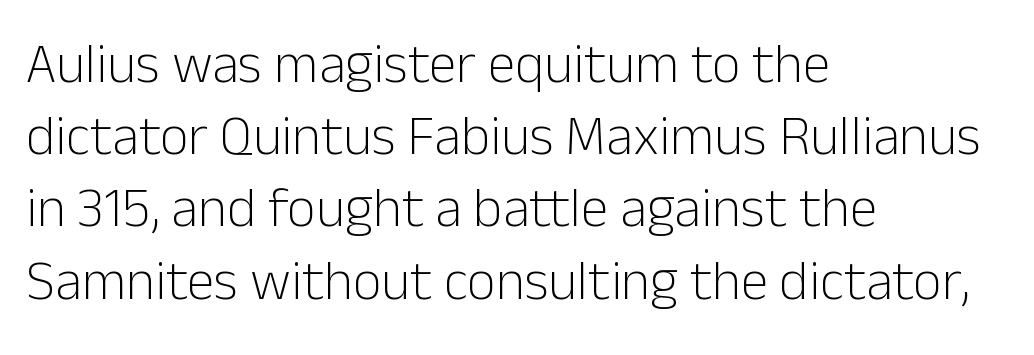
Q: Is the text bold? A: No.
Q: Is the text italic (slanted)? A: No, it is upright.
Q: Is the typeface a serif or a sans-serif typeface? A: Sans-serif.
Q: Is the text underlined? A: No.
Q: How is the paragraph aligned? A: Left-aligned.
Q: Is the spacing between letters normal or unusually wide? A: Normal.
Q: Is the spacing between lines tight, normal or loose? A: Normal.
Q: Width (condensed, normal, or wide)? A: Normal.
Q: Stroke contrast? A: Low.
Q: x-height? A: Medium.
Q: Monospaced? A: No.
